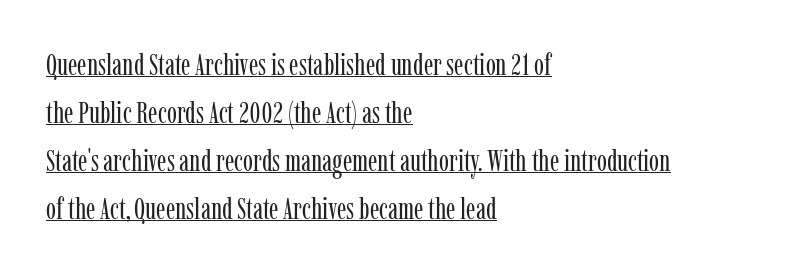
Q: Is the text bold? A: No.
Q: Is the text italic (slanted)? A: No, it is upright.
Q: Is the typeface a serif or a sans-serif typeface? A: Serif.
Q: Is the text underlined? A: Yes.
Q: How is the paragraph aligned? A: Left-aligned.
Q: Is the spacing between letters normal or unusually wide? A: Normal.
Q: Is the spacing between lines tight, normal or loose? A: Normal.
Q: Width (condensed, normal, or wide)? A: Condensed.
Q: Stroke contrast? A: Low.
Q: x-height? A: Medium.
Q: Monospaced? A: No.
